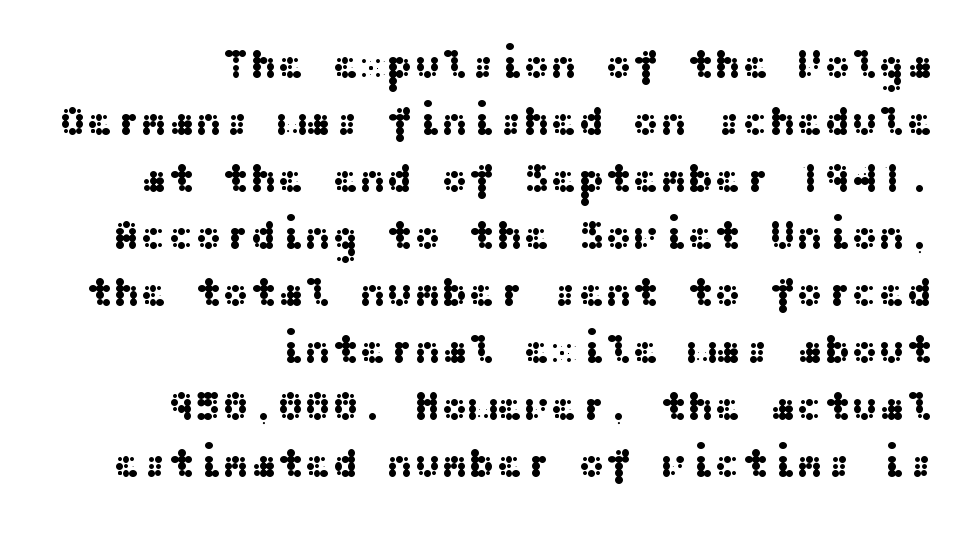
The image shows 41 px wide sans-serif type, upright; set right-aligned, normal line spacing (1.39x), normal letter spacing, not underlined; medium stroke contrast and a medium x-height.
